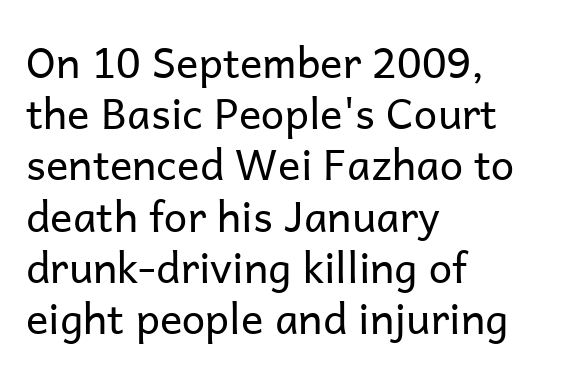
{"serif": "no", "italic": "no", "bold": "no", "weight": "regular", "width": "normal", "stroke_contrast": "low", "x_height": "medium", "monospaced": "no", "underline": "no", "align": "left", "line_spacing_ratio": 1.22, "letter_spacing": "normal", "letter_spacing_em": 0.0, "glyph_px": 42}
